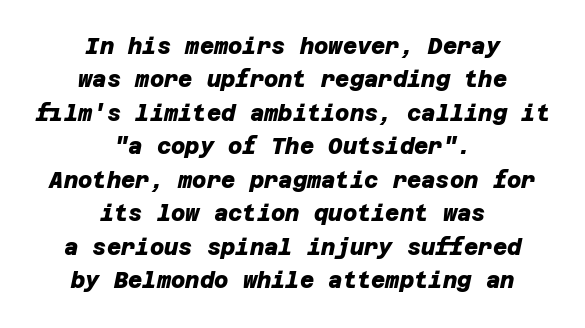
{"bold": "yes", "underline": "no", "align": "center", "line_spacing": "normal", "line_spacing_ratio": 1.52, "letter_spacing": "normal", "letter_spacing_em": 0.0, "glyph_px": 22}
